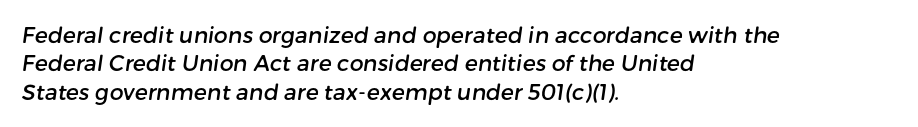
Q: Is the text underlined? A: No.
Q: How is the paragraph aligned? A: Left-aligned.
Q: Is the spacing between letters normal or unusually wide? A: Normal.
Q: Is the spacing between lines tight, normal or loose? A: Normal.
